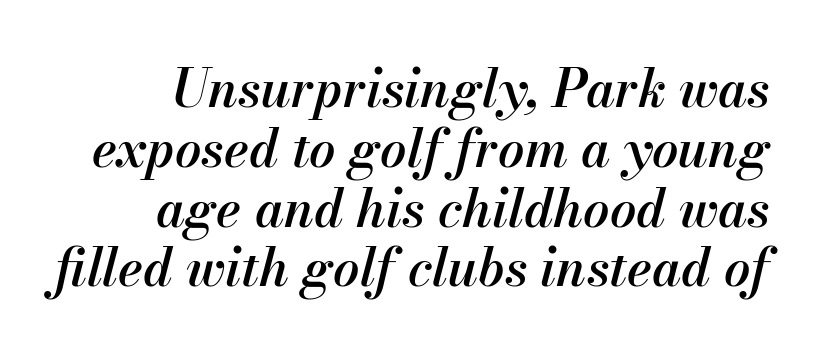
The image shows 52 px semibold type, italic (leaning right); set tight line spacing (1.15x), normal letter spacing, not underlined; medium stroke contrast and a small x-height.
